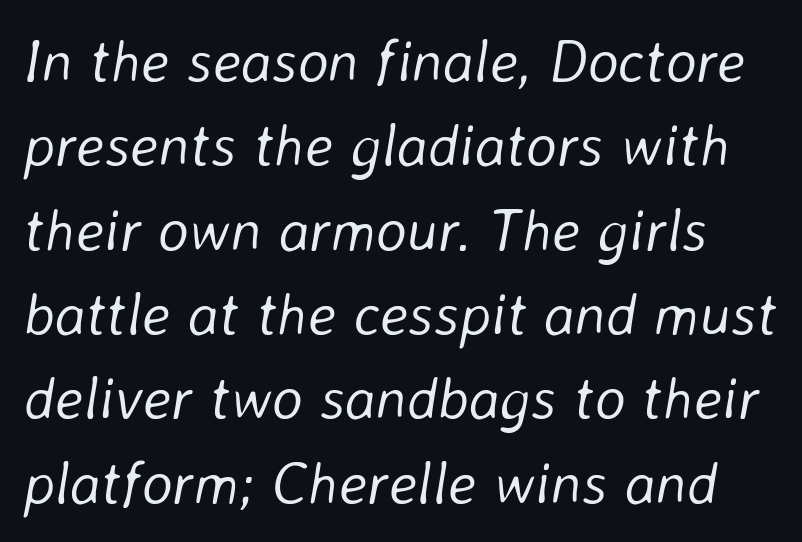
The image shows 59 px light type, italic (leaning right); set normal line spacing (1.43x), normal letter spacing, not underlined; low stroke contrast and a medium x-height.
